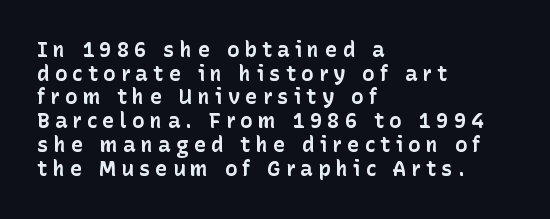
The image shows 21 px bold type, upright; set left-aligned, tight line spacing (1.13x), unusually wide letter spacing (+0.24 em), not underlined.
